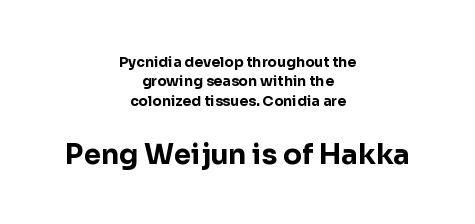
The image shows 28 px bold sans-serif type, upright; set centered, normal line spacing (1.38x), normal letter spacing, not underlined; the second (bottom) block is 2.0x larger; low stroke contrast and a medium x-height.
